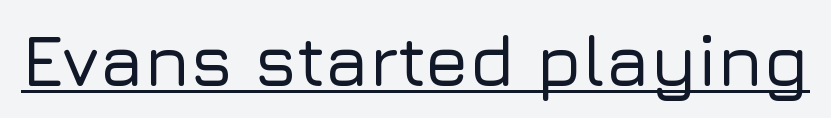
The image shows 72 px sans-serif type, upright; set normal letter spacing, underlined; low stroke contrast and a medium x-height.
